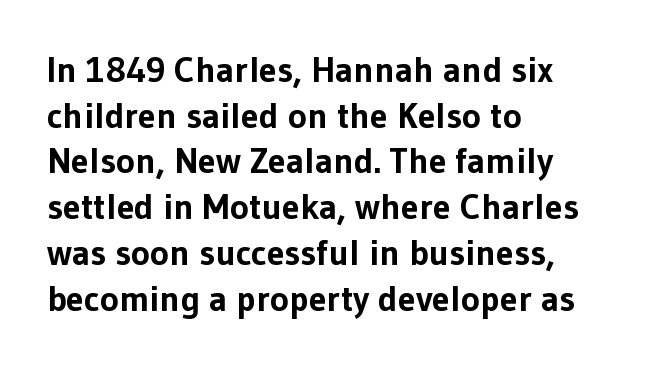
{"serif": "no", "italic": "no", "bold": "yes", "weight": "bold", "width": "normal", "stroke_contrast": "low", "x_height": "medium", "monospaced": "no", "underline": "no", "align": "left", "line_spacing": "normal", "line_spacing_ratio": 1.27, "letter_spacing": "normal", "letter_spacing_em": 0.0, "glyph_px": 36}
